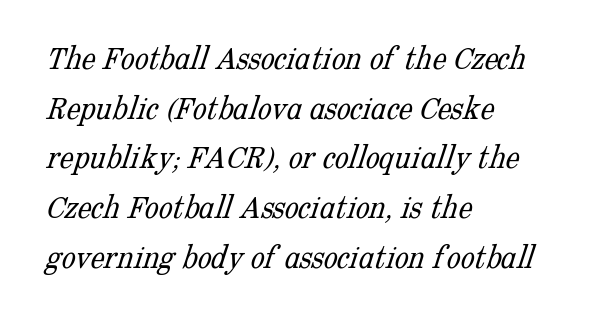
The cut favours lightness, reaching ordinary text weight at its darkest. Any mark beneath the type? The region is blank. One-word summary of the alignment: left. Summary of vertical rhythm: regular, with standard interline spacing. These lines are rendered in a variable-pitch font.
